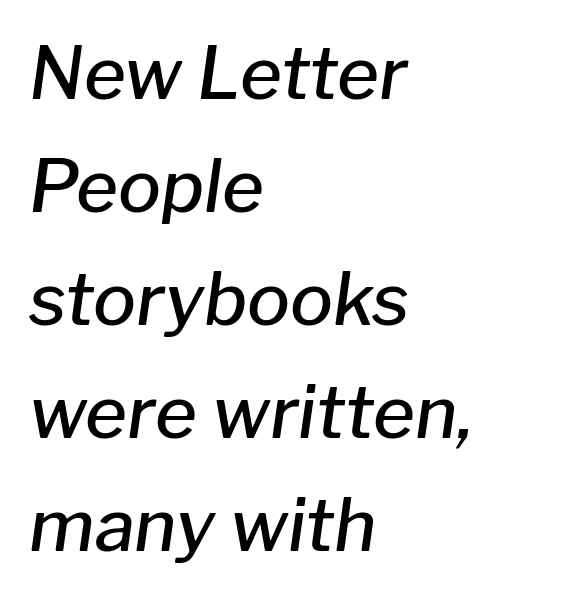
Weight check: semibold — heavier than regular, not quite bold. Vertical spacing — default. No extra tracking has been applied to these lines. The space beneath each line is pristine and unruled.
